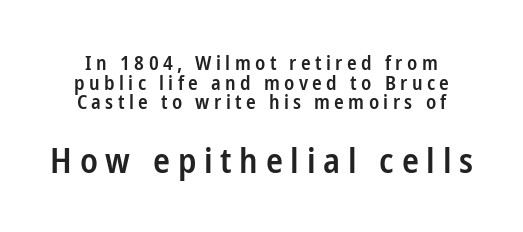
Small over large — that's the arrangement of the two blocks here. I'd describe the lettering as semibold — firm but not a full bold. Note the varied advance widths — an 'i' is clearly narrower than an 'm'. Typographically, this falls in the sans-serif category. Descenders are the only things crossing below the line.
